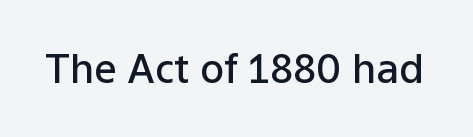
The image shows 40 px semibold sans-serif type, upright; set normal letter spacing, not underlined; low stroke contrast and a medium x-height.
